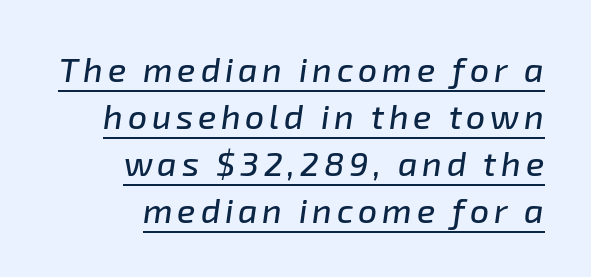
The image shows 34 px text type, italic (leaning right); set right-aligned, normal line spacing (1.38x), underlined; low stroke contrast and a medium x-height.
